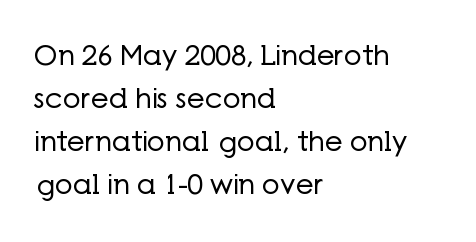
The image shows 28 px regular-weight sans-serif type, upright; set left-aligned, normal line spacing (1.54x), normal letter spacing, not underlined; low stroke contrast and a medium x-height.
